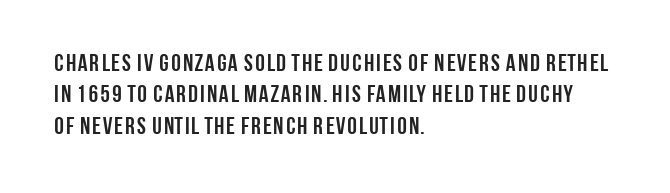
{"italic": "no", "bold": "yes", "underline": "no", "align": "left", "line_spacing": "normal", "line_spacing_ratio": 1.31, "letter_spacing": "normal", "letter_spacing_em": 0.0, "glyph_px": 24}
